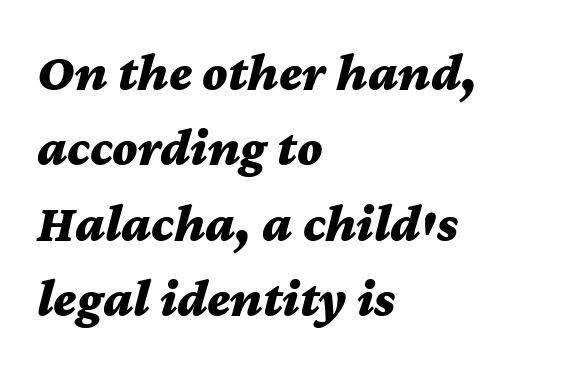
Q: Is the text bold? A: Yes.
Q: Is the text italic (slanted)? A: Yes, it leans right by about 12 degrees.
Q: Is the text underlined? A: No.
Q: How is the paragraph aligned? A: Left-aligned.
Q: Is the spacing between letters normal or unusually wide? A: Normal.
Q: Is the spacing between lines tight, normal or loose? A: Normal.
Q: Width (condensed, normal, or wide)? A: Wide.
Q: Stroke contrast? A: Medium.
Q: x-height? A: Medium.
Q: Monospaced? A: No.
